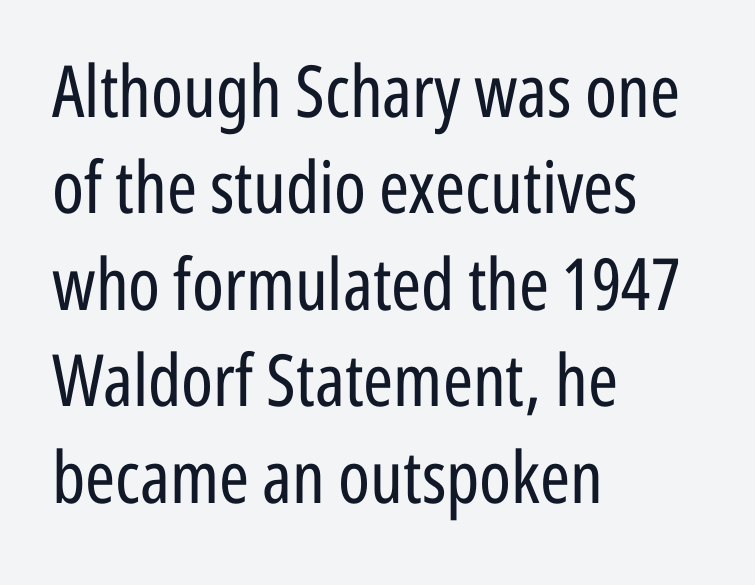
The image shows 72 px regular-weight, condensed sans-serif type, upright; set left-aligned, normal line spacing (1.34x), normal letter spacing, not underlined; low stroke contrast and a medium x-height.
